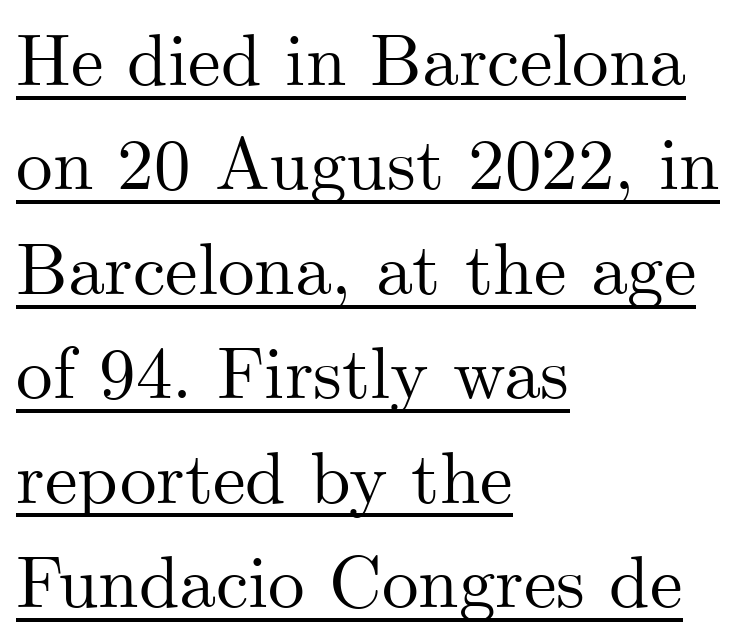
{"serif": "yes", "italic": "no", "width": "normal", "stroke_contrast": "medium", "x_height": "small", "monospaced": "no", "underline": "yes", "align": "left", "line_spacing": "normal", "line_spacing_ratio": 1.43, "letter_spacing": "normal", "letter_spacing_em": 0.0, "glyph_px": 73}
